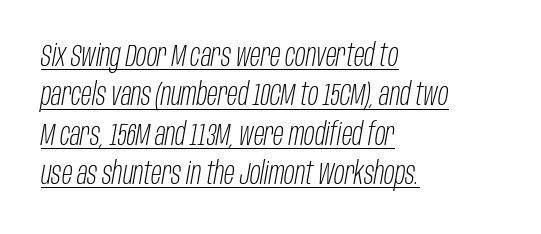
The letterforms sit at book weight or below. The ragged edge is on the right, which tells us the setting is flush left. In terms of leading, this rendering sits right in the middle. Think of a printed novel: that variable character pitch is what you see here. The face used here is rendered with its standard letterfit.
